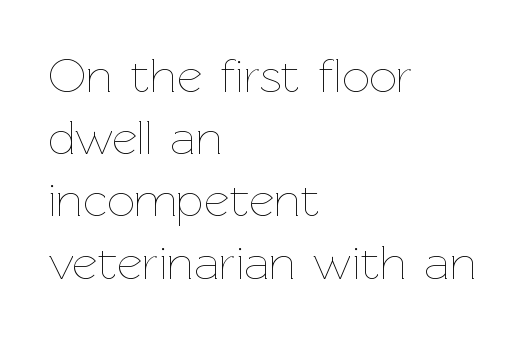
{"italic": "no", "bold": "no", "weight": "thin", "width": "normal", "stroke_contrast": "low", "x_height": "medium", "monospaced": "no", "underline": "no", "align": "left", "line_spacing": "normal", "line_spacing_ratio": 1.27, "letter_spacing": "normal", "letter_spacing_em": 0.0, "glyph_px": 49}
